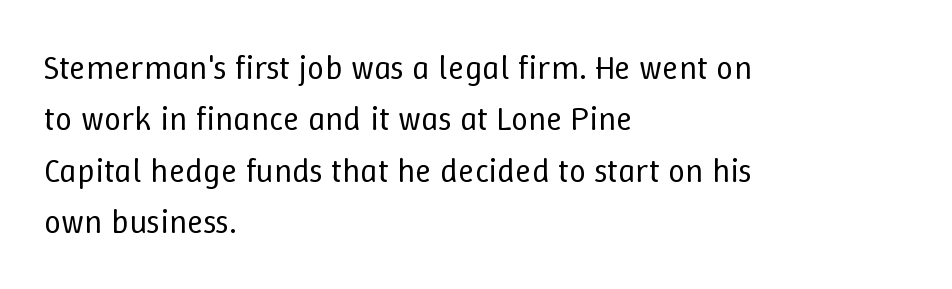
The image shows 34 px regular-weight type, upright; set left-aligned, normal line spacing (1.51x), normal letter spacing, not underlined; low stroke contrast and a medium x-height.
